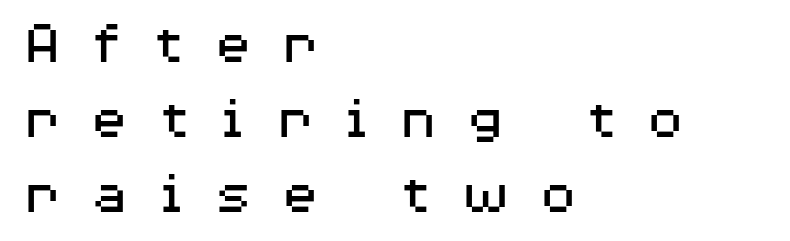
{"serif": "no", "italic": "no", "bold": "no", "weight": "regular", "width": "wide", "stroke_contrast": "medium", "x_height": "medium", "monospaced": "no", "underline": "no", "align": "left", "line_spacing_ratio": 1.19, "letter_spacing": "wide", "letter_spacing_em": 0.46, "glyph_px": 63}
